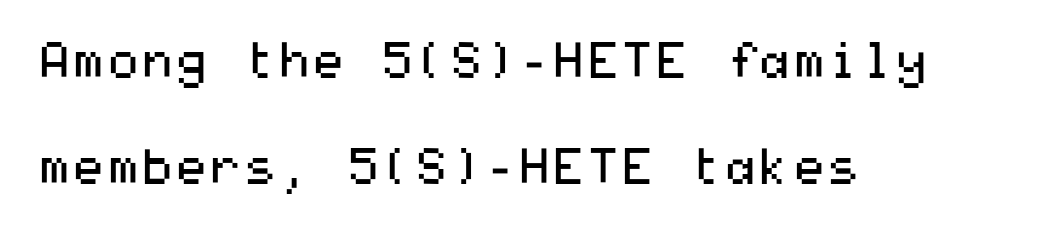
The passage is arranged the way most books set body copy — flush left. No chunkiness to these letters — they're not bold. Look at the tracking — it's just the regular setting, nothing added. Grotesque or geometric, the face here clearly has no serifs.
